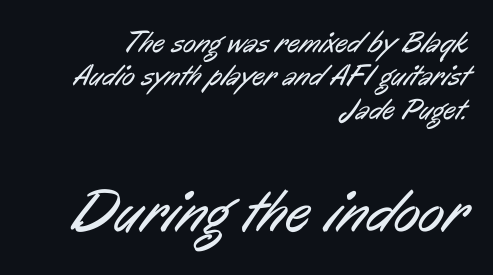
{"serif": "no", "bold": "no", "weight": "regular", "width": "condensed", "stroke_contrast": "low", "x_height": "medium", "monospaced": "no", "underline": "no", "align": "right", "line_spacing": "tight", "line_spacing_ratio": 1.11, "letter_spacing": "normal", "letter_spacing_em": 0.0, "larger_block": "second", "size_ratio": 2.03, "glyph_px": 61}
